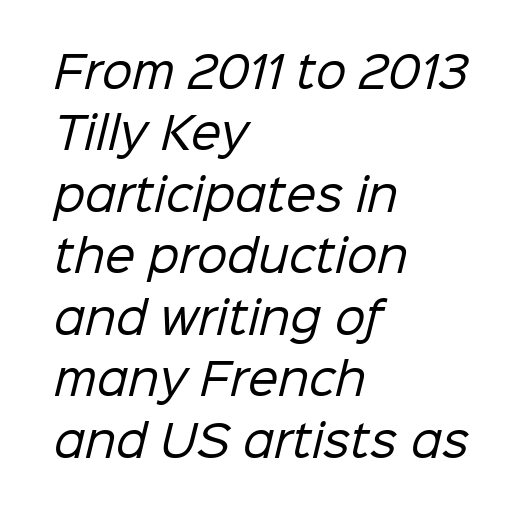
{"serif": "no", "bold": "no", "weight": "regular", "width": "normal", "stroke_contrast": "low", "x_height": "medium", "monospaced": "no", "underline": "no", "align": "left", "line_spacing": "normal", "line_spacing_ratio": 1.43, "letter_spacing": "normal", "letter_spacing_em": 0.0, "glyph_px": 43}
